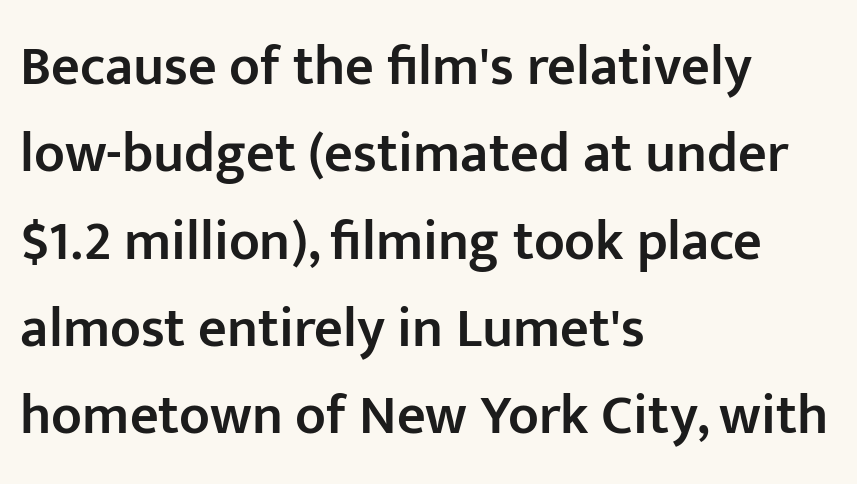
The image shows 56 px semibold sans-serif type, upright; set left-aligned, normal line spacing (1.56x), normal letter spacing, not underlined; low stroke contrast and a medium x-height.
